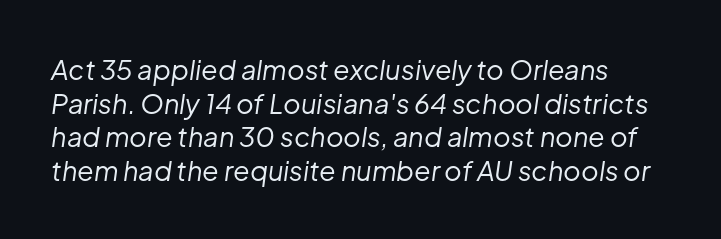
{"italic": "yes", "lean": "right", "slant_degrees": 8, "bold": "no", "underline": "no", "line_spacing": "normal", "line_spacing_ratio": 1.25, "letter_spacing": "normal", "letter_spacing_em": 0.0, "glyph_px": 27}
